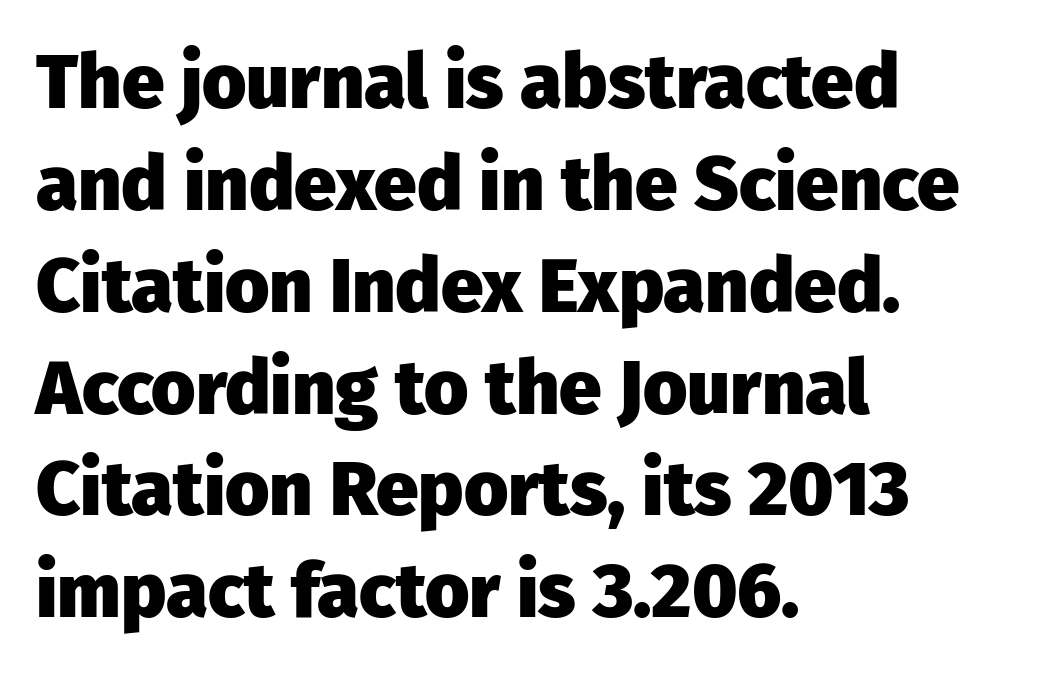
{"serif": "no", "italic": "no", "bold": "yes", "weight": "heavy", "width": "normal", "stroke_contrast": "low", "x_height": "medium", "monospaced": "no", "underline": "no", "align": "left", "line_spacing": "normal", "line_spacing_ratio": 1.34, "letter_spacing": "normal", "letter_spacing_em": 0.0, "glyph_px": 76}
